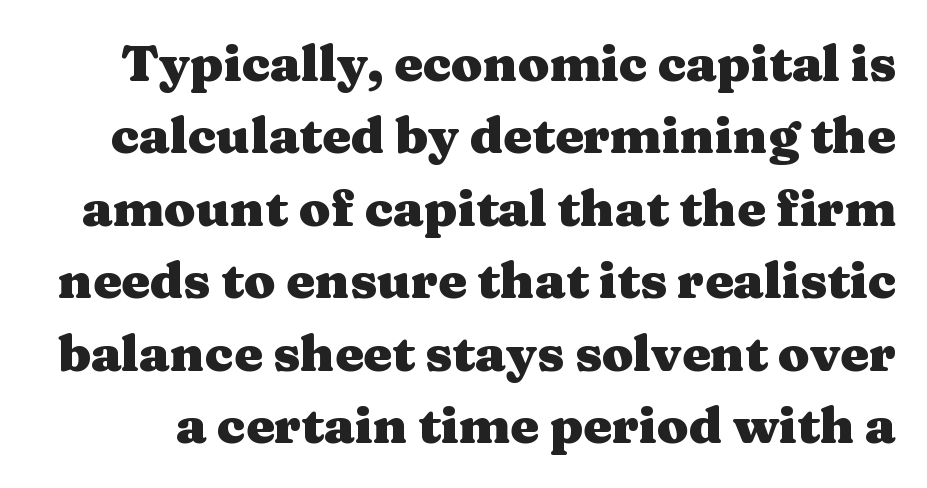
{"serif": "yes", "italic": "no", "bold": "yes", "weight": "heavy", "width": "wide", "stroke_contrast": "medium", "x_height": "medium", "monospaced": "no", "underline": "no", "line_spacing": "normal", "line_spacing_ratio": 1.42, "letter_spacing": "normal", "letter_spacing_em": 0.0, "glyph_px": 51}
